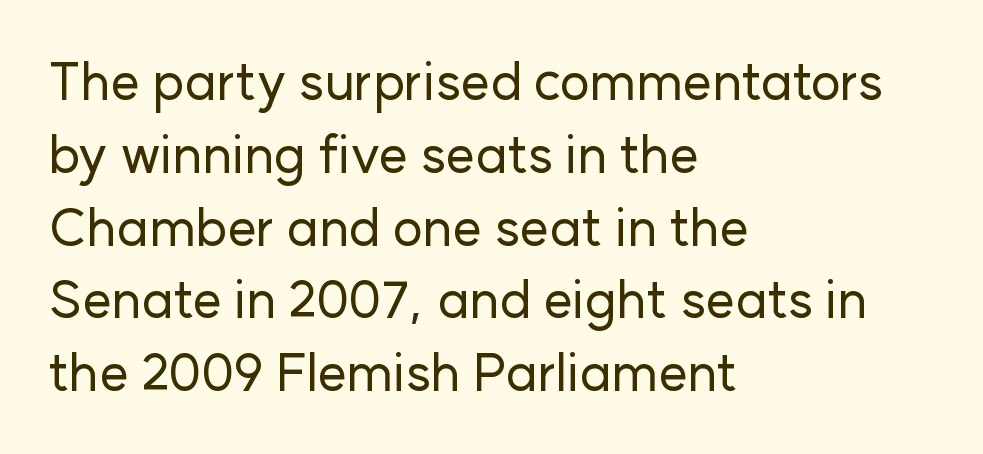
The designer left line spacing at the default. Stroke terminals: plain, sans-serif. This is roman type, the default non-slanted kind. The words here are not underlined. Line starts are locked; line ends wander. A typesetter would call this proportional, since set widths differ per character.
